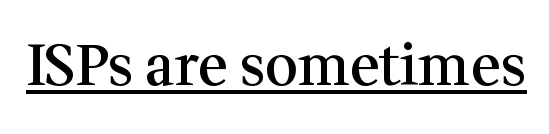
Q: Is the text bold? A: Semi-bold.
Q: Is the text italic (slanted)? A: No, it is upright.
Q: Is the typeface a serif or a sans-serif typeface? A: Serif.
Q: Is the text underlined? A: Yes.
Q: Is the spacing between letters normal or unusually wide? A: Normal.
Q: Width (condensed, normal, or wide)? A: Normal.
Q: Stroke contrast? A: Medium.
Q: x-height? A: Medium.
Q: Monospaced? A: No.
